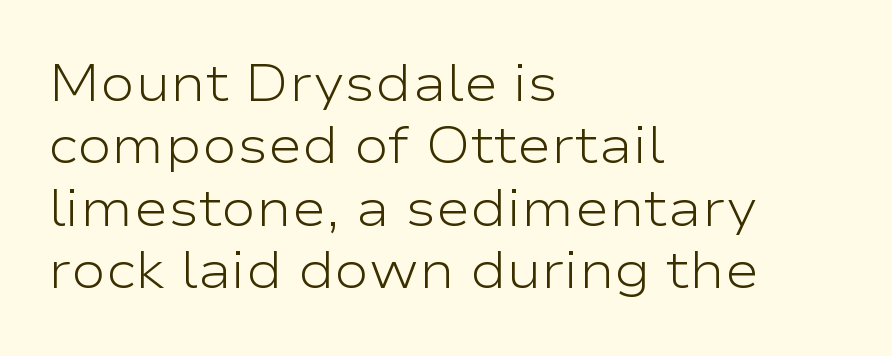
The image shows 52 px light, wide sans-serif type, upright; set left-aligned, line spacing 1.2x, normal letter spacing, not underlined; low stroke contrast and a medium x-height.
